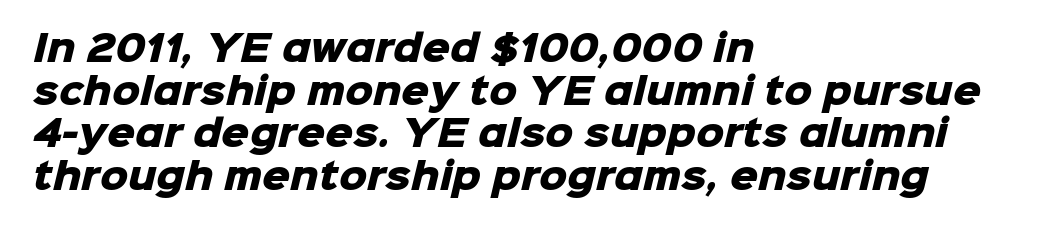
The paragraph shown leans on its left margin. The foot of each line stays bare and open. Tracking value appears to be zero — textbook default spacing. Is this a fixed-width face? No — the glyphs have proportional, varying widths. The characters display no serif detailing; their extremities are plain. Weight: bold.
